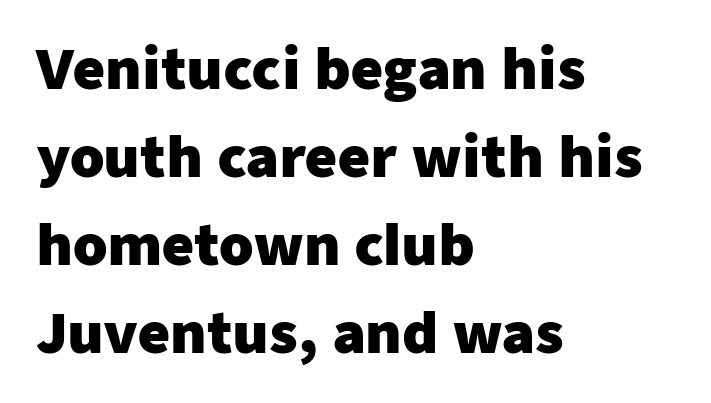
A classic flush-left, rag-right setting is used for this passage. Ordinary non-slanted type is in use. The area under the type is left untouched. Inter-character spacing is left at the font's built-in metrics. The rendering uses natural spacing where letterforms have individual widths.
